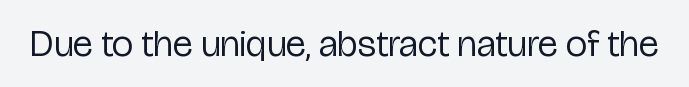
Q: Is the text bold? A: No.
Q: Is the text italic (slanted)? A: No, it is upright.
Q: Is the typeface a serif or a sans-serif typeface? A: Sans-serif.
Q: Is the text underlined? A: No.
Q: Is the spacing between letters normal or unusually wide? A: Normal.
Q: Width (condensed, normal, or wide)? A: Condensed.
Q: Stroke contrast? A: Low.
Q: x-height? A: Medium.
Q: Monospaced? A: No.
